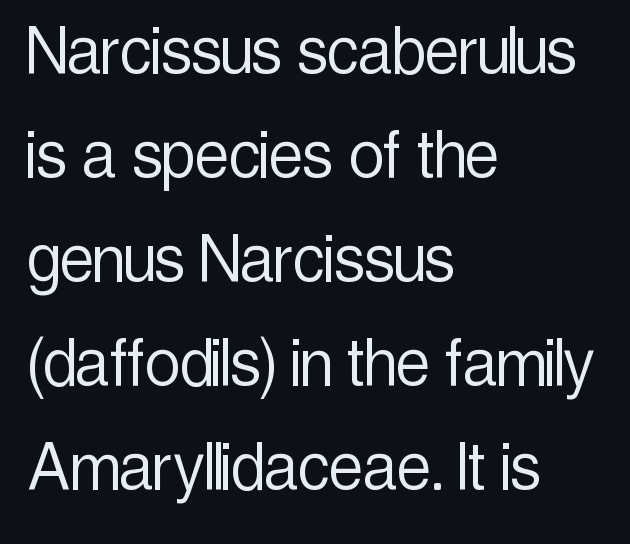
Q: Is the text bold? A: No.
Q: Is the text italic (slanted)? A: No, it is upright.
Q: Is the typeface a serif or a sans-serif typeface? A: Sans-serif.
Q: Is the text underlined? A: No.
Q: How is the paragraph aligned? A: Left-aligned.
Q: Is the spacing between letters normal or unusually wide? A: Normal.
Q: Is the spacing between lines tight, normal or loose? A: Normal.
Q: Width (condensed, normal, or wide)? A: Condensed.
Q: x-height? A: Medium.
Q: Monospaced? A: No.
